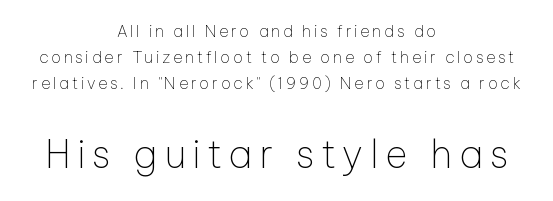
Posture: vertical. The strokes are not fattened; the text isn't bold. Has an underline been added? It has not. Classification — sans serif. The lines sit at an ordinary, default distance from one another. These lines are rendered in a variable-pitch font.
